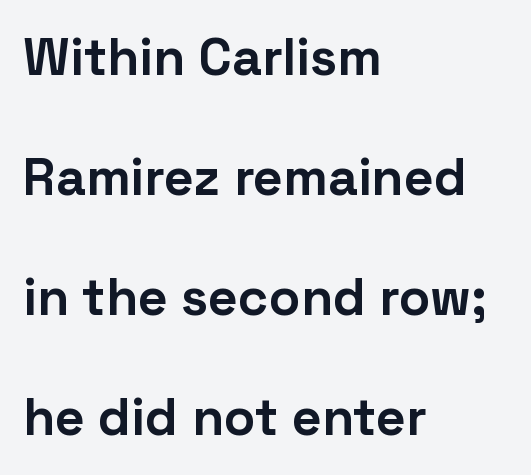
The image shows 52 px bold sans-serif type, upright; set left-aligned, loose line spacing (2.31x), normal letter spacing, not underlined; low stroke contrast and a medium x-height.
